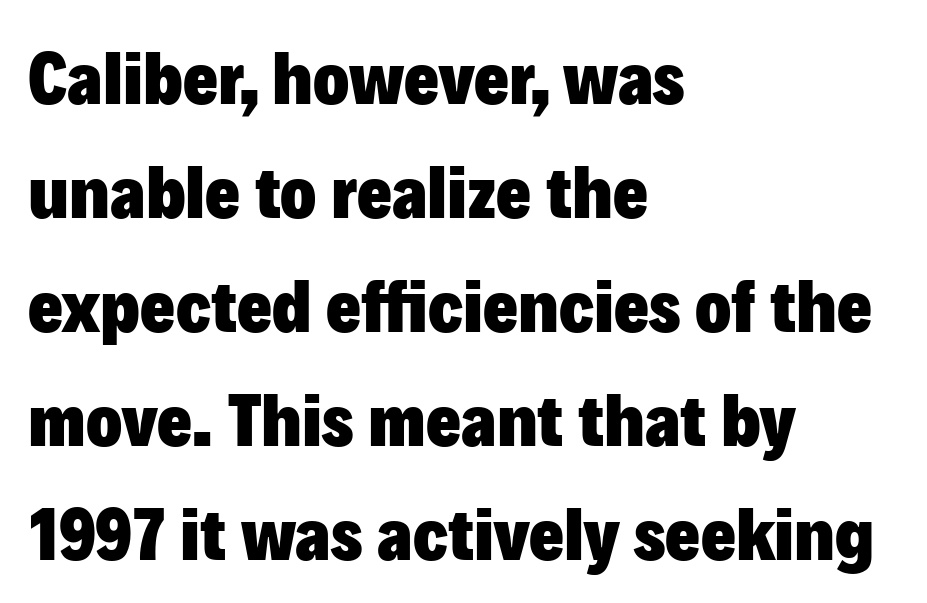
Q: Is the text bold? A: Yes.
Q: Is the text italic (slanted)? A: No, it is upright.
Q: Is the typeface a serif or a sans-serif typeface? A: Sans-serif.
Q: Is the text underlined? A: No.
Q: How is the paragraph aligned? A: Left-aligned.
Q: Is the spacing between letters normal or unusually wide? A: Normal.
Q: Is the spacing between lines tight, normal or loose? A: Normal.
Q: Width (condensed, normal, or wide)? A: Normal.
Q: Stroke contrast? A: Low.
Q: x-height? A: Medium.
Q: Monospaced? A: No.
